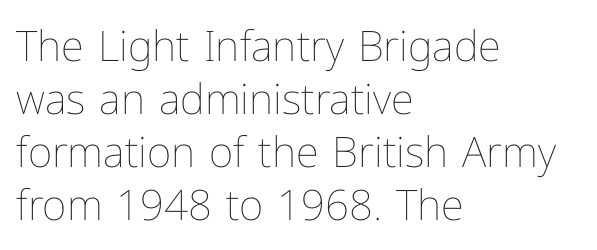
Think standard paragraph weight, or any step lighter than that. Rule under the text: the space is simply empty. Nobody touched the tracking dial on this one. Italic: no, the glyphs are upright roman. Is this a fixed-width face? No — the glyphs have proportional, varying widths.
